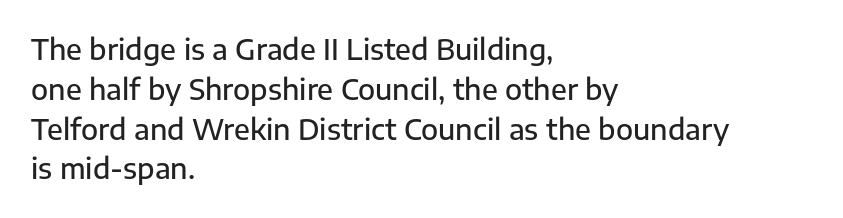
Q: Is the text bold? A: Semi-bold.
Q: Is the text italic (slanted)? A: No, it is upright.
Q: Is the typeface a serif or a sans-serif typeface? A: Sans-serif.
Q: Is the text underlined? A: No.
Q: How is the paragraph aligned? A: Left-aligned.
Q: Is the spacing between letters normal or unusually wide? A: Normal.
Q: Is the spacing between lines tight, normal or loose? A: Normal.
Q: Width (condensed, normal, or wide)? A: Normal.
Q: Stroke contrast? A: Low.
Q: x-height? A: Medium.
Q: Monospaced? A: No.
